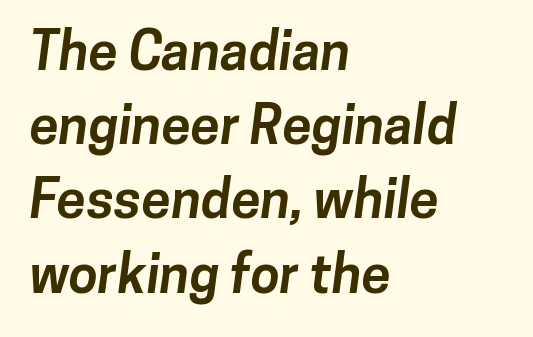
{"serif": "no", "bold": "yes", "weight": "bold", "width": "normal", "stroke_contrast": "low", "x_height": "medium", "monospaced": "no", "underline": "no", "align": "left", "line_spacing": "normal", "line_spacing_ratio": 1.4, "letter_spacing": "normal", "letter_spacing_em": 0.0, "glyph_px": 53}
